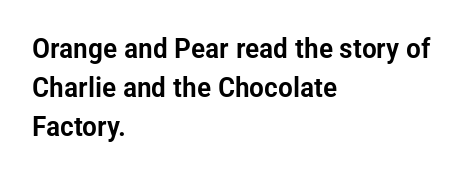
Q: Is the text italic (slanted)? A: No, it is upright.
Q: Is the typeface a serif or a sans-serif typeface? A: Sans-serif.
Q: Is the text underlined? A: No.
Q: How is the paragraph aligned? A: Left-aligned.
Q: Is the spacing between letters normal or unusually wide? A: Normal.
Q: Is the spacing between lines tight, normal or loose? A: Normal.
Q: Width (condensed, normal, or wide)? A: Condensed.
Q: Stroke contrast? A: Low.
Q: x-height? A: Medium.
Q: Monospaced? A: No.
